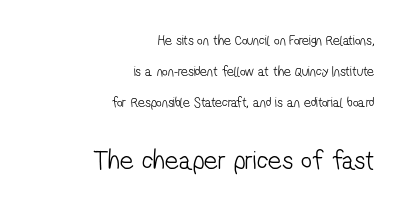
{"bold": "no", "underline": "no", "align": "right", "line_spacing": "loose", "line_spacing_ratio": 2.2, "letter_spacing": "normal", "letter_spacing_em": 0.0, "larger_block": "second", "size_ratio": 1.93, "glyph_px": 27}
